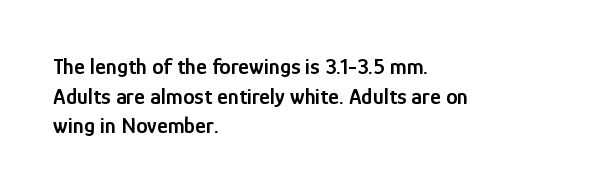
Q: Is the text bold? A: Semi-bold.
Q: Is the text italic (slanted)? A: No, it is upright.
Q: Is the text underlined? A: No.
Q: How is the paragraph aligned? A: Left-aligned.
Q: Is the spacing between letters normal or unusually wide? A: Normal.
Q: Is the spacing between lines tight, normal or loose? A: Normal.
